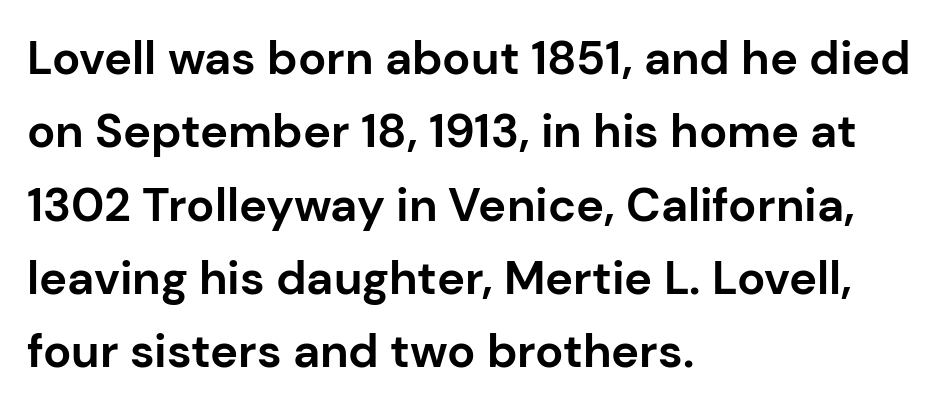
Q: Is the text bold? A: Yes.
Q: Is the text italic (slanted)? A: No, it is upright.
Q: Is the typeface a serif or a sans-serif typeface? A: Sans-serif.
Q: Is the text underlined? A: No.
Q: How is the paragraph aligned? A: Left-aligned.
Q: Is the spacing between letters normal or unusually wide? A: Normal.
Q: Is the spacing between lines tight, normal or loose? A: Normal.
Q: Width (condensed, normal, or wide)? A: Normal.
Q: Stroke contrast? A: Low.
Q: x-height? A: Medium.
Q: Monospaced? A: No.
